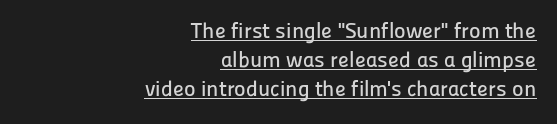
This is roman type, the default non-slanted kind. A typesetter would call this zero additional tracking. The setting favours the right margin, as signatures and pull-quotes sometimes do. What's the leading like? Ordinary, nothing unusual. The passage shown is underscored from start to finish.
